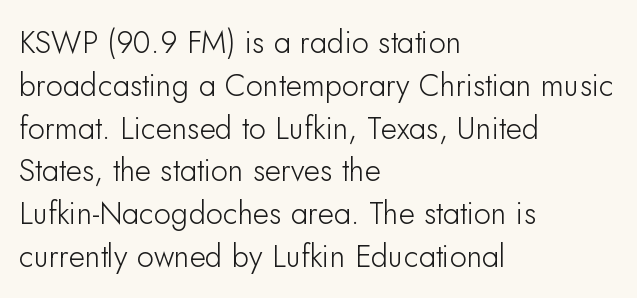
Notice how the passage keeps a crisp vertical edge on the left only. Lines of text with bare space underneath. What kind of face is this? One without serifs — a sans. A normal amount of white space separates one row of letters from the next. Honestly, the letter spacing is just normal — you wouldn't notice it. A roman cut, with each character standing at attention.
